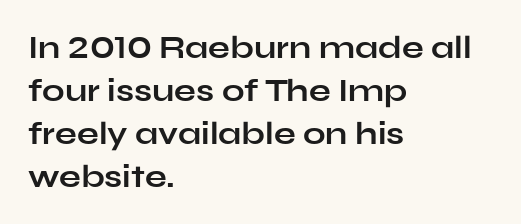
The rendering keeps characters at their native spacing. Note the varied advance widths — an 'i' is clearly narrower than an 'm'. Is there much room between lines? A standard amount, neither cramped nor airy. The rendering anchors every line to the left-hand side.
